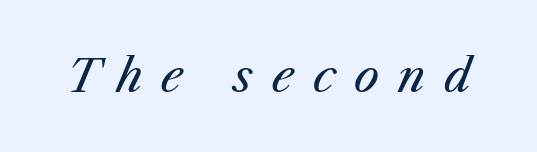
Q: Is the text bold? A: No.
Q: Is the text italic (slanted)? A: Yes, it leans right by about 23 degrees.
Q: Is the text underlined? A: No.
Q: Is the spacing between letters normal or unusually wide? A: Unusually wide.
Q: Width (condensed, normal, or wide)? A: Normal.
Q: Stroke contrast? A: Medium.
Q: x-height? A: Medium.
Q: Monospaced? A: No.
